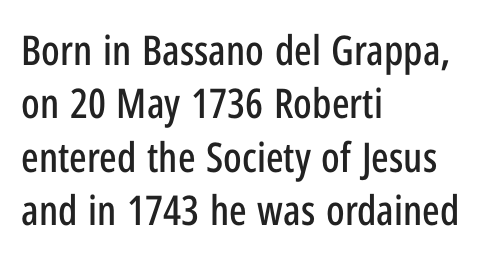
Q: Is the text italic (slanted)? A: No, it is upright.
Q: Is the typeface a serif or a sans-serif typeface? A: Sans-serif.
Q: Is the text underlined? A: No.
Q: How is the paragraph aligned? A: Left-aligned.
Q: Is the spacing between letters normal or unusually wide? A: Normal.
Q: Is the spacing between lines tight, normal or loose? A: Normal.
Q: Width (condensed, normal, or wide)? A: Condensed.
Q: Stroke contrast? A: Low.
Q: x-height? A: Medium.
Q: Monospaced? A: No.
